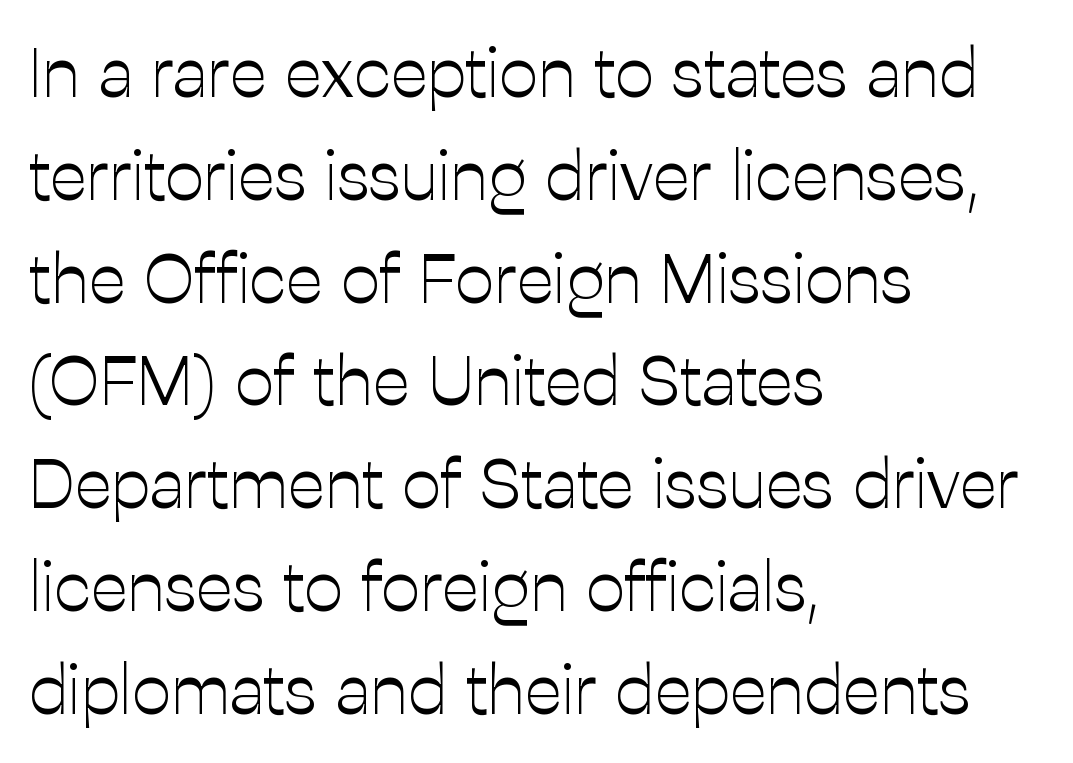
{"serif": "no", "italic": "no", "bold": "no", "weight": "light", "width": "normal", "stroke_contrast": "low", "x_height": "medium", "monospaced": "no", "underline": "no", "align": "left", "line_spacing": "normal", "line_spacing_ratio": 1.49, "letter_spacing": "normal", "letter_spacing_em": 0.0, "glyph_px": 69}
